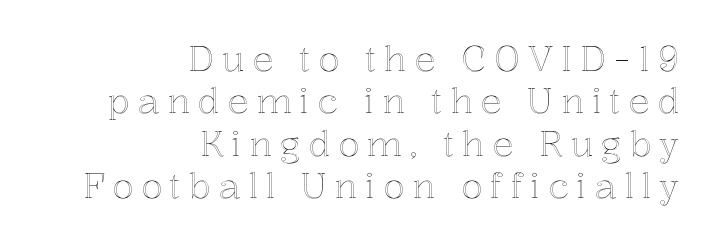
{"italic": "no", "width": "normal", "x_height": "medium", "monospaced": "no", "underline": "no", "align": "right", "line_spacing_ratio": 1.21, "letter_spacing": "wide", "letter_spacing_em": 0.22, "glyph_px": 35}
